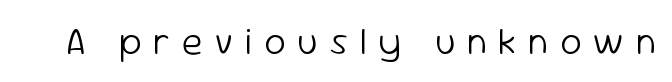
{"serif": "no", "italic": "no", "bold": "no", "weight": "light", "width": "normal", "stroke_contrast": "low", "x_height": "medium", "monospaced": "no", "underline": "no", "letter_spacing": "wide", "letter_spacing_em": 0.31, "glyph_px": 38}
